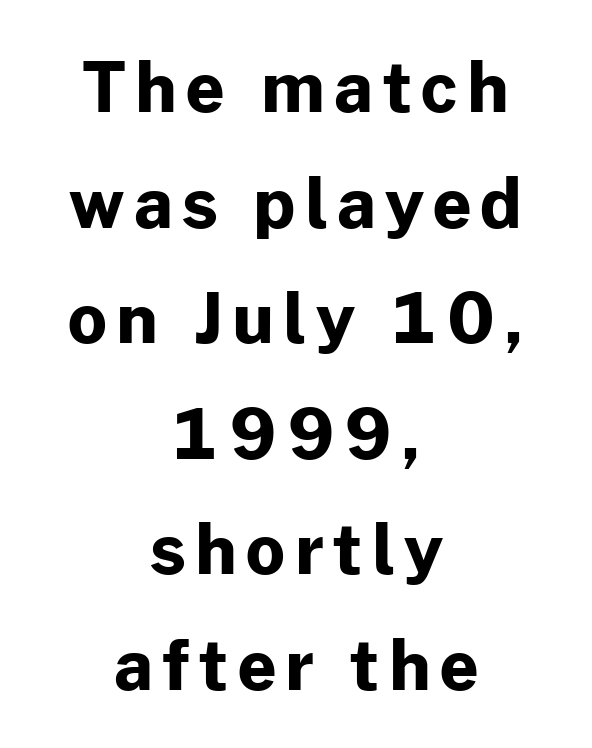
Compared with an ordinary text face, these strokes are far heavier — a full bold. Reading down the column, the eye jumps a familiar distance to each next line. These lines are rendered in a variable-pitch font. Stroke terminals: plain, sans-serif. The axis of the letterforms is exactly vertical. These lines are centered, leaving both edges ragged.
